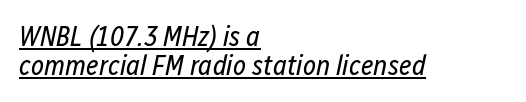
The image shows 28 px regular-weight, condensed type, italic (leaning right); set left-aligned, tight line spacing (1.03x), normal letter spacing, underlined; low stroke contrast and a medium x-height.
